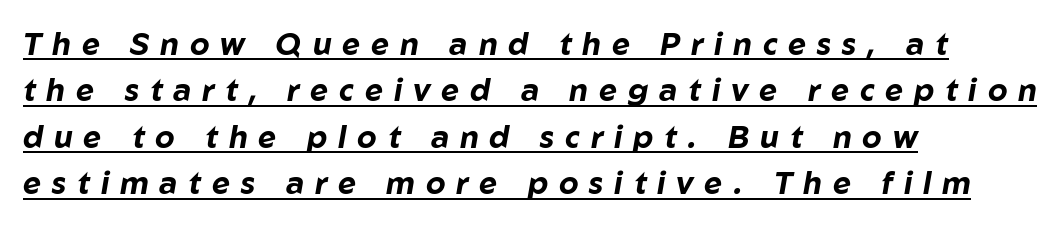
The passage shown is typed in a proportional face where columns would drift. Honestly, the underline is the first thing you notice here. Here the glyphs are tracked loosely, breaking word shapes into spaced letters. The axis of the letterforms is tilted away from vertical.
